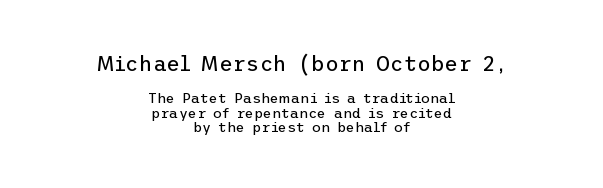
The image shows 21 px text type, upright; set centered, tight line spacing (1.05x), normal letter spacing, not underlined; the first (top) block is 1.5x larger.
